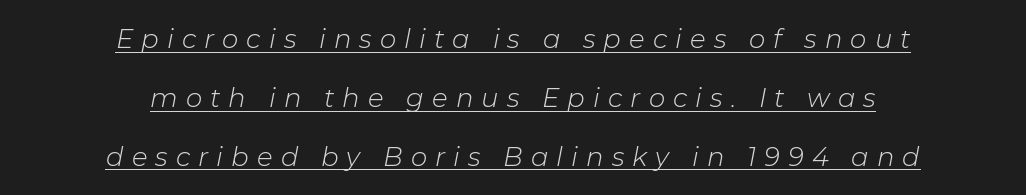
Q: Is the text bold? A: No.
Q: Is the text italic (slanted)? A: Yes, it leans right by about 11 degrees.
Q: Is the text underlined? A: Yes.
Q: How is the paragraph aligned? A: Centered.
Q: Is the spacing between letters normal or unusually wide? A: Unusually wide.
Q: Is the spacing between lines tight, normal or loose? A: Loose.
